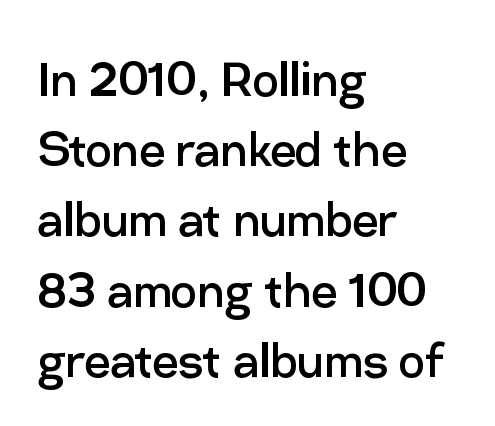
The image shows 58 px regular-weight sans-serif type, upright; set left-aligned, line spacing 1.21x, normal letter spacing, not underlined; low stroke contrast and a medium x-height.
